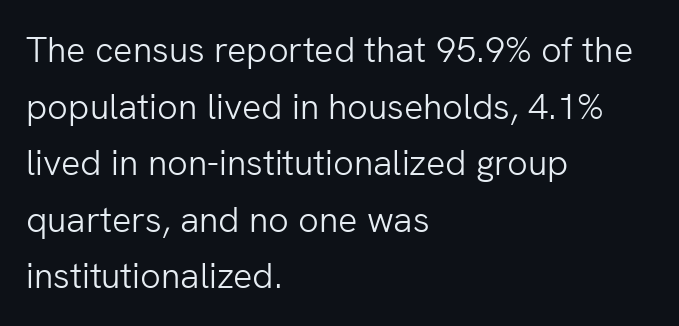
{"serif": "no", "italic": "no", "bold": "no", "weight": "light", "width": "normal", "stroke_contrast": "low", "x_height": "medium", "monospaced": "no", "underline": "no", "align": "left", "line_spacing": "normal", "line_spacing_ratio": 1.57, "letter_spacing": "normal", "letter_spacing_em": 0.0, "glyph_px": 36}
